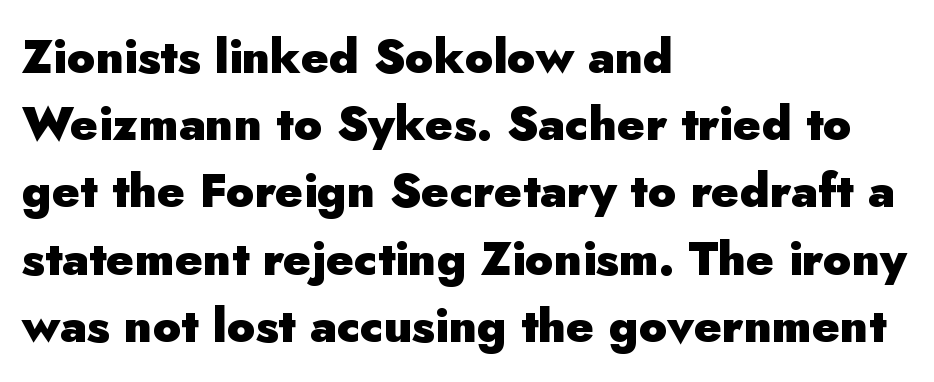
The image shows 47 px heavy sans-serif type, upright; set left-aligned, normal line spacing (1.43x), normal letter spacing, not underlined; low stroke contrast and a small x-height.
